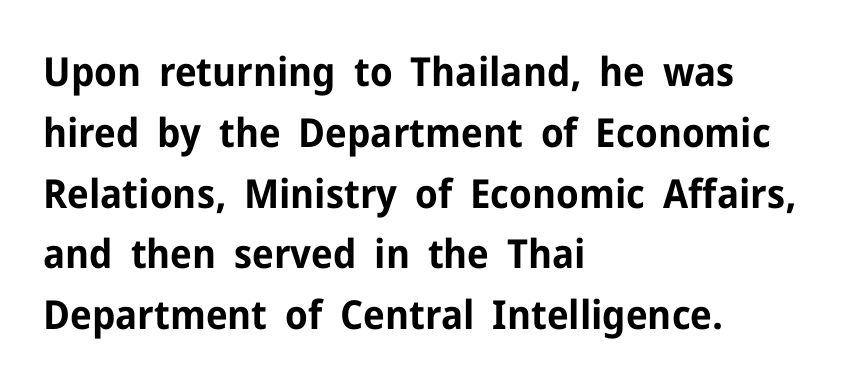
The image shows 40 px bold sans-serif type, upright; set left-aligned, normal line spacing (1.52x), normal letter spacing, not underlined; low stroke contrast and a medium x-height.
